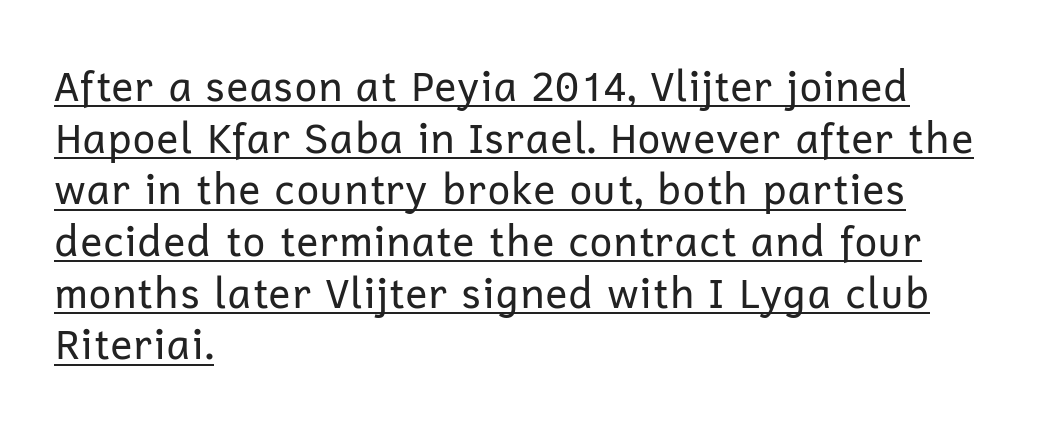
Q: Is the text bold? A: No.
Q: Is the text italic (slanted)? A: No, it is upright.
Q: Is the typeface a serif or a sans-serif typeface? A: Sans-serif.
Q: Is the text underlined? A: Yes.
Q: How is the paragraph aligned? A: Left-aligned.
Q: Is the spacing between letters normal or unusually wide? A: Normal.
Q: Is the spacing between lines tight, normal or loose? A: Normal.
Q: Width (condensed, normal, or wide)? A: Normal.
Q: Stroke contrast? A: Low.
Q: x-height? A: Medium.
Q: Monospaced? A: No.
